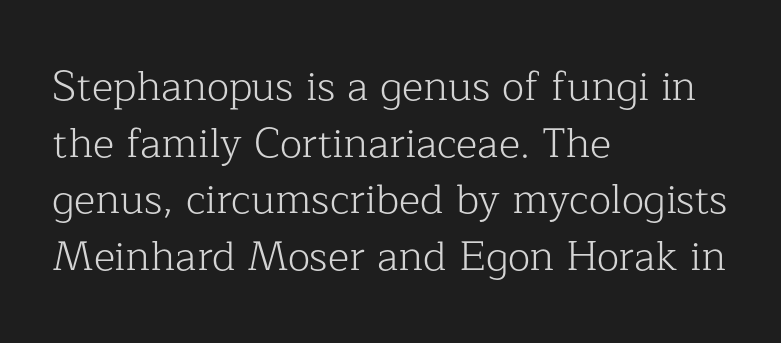
{"serif": "yes", "italic": "no", "bold": "no", "weight": "light", "width": "normal", "stroke_contrast": "low", "x_height": "medium", "monospaced": "no", "underline": "no", "align": "left", "line_spacing": "normal", "line_spacing_ratio": 1.38, "letter_spacing": "normal", "letter_spacing_em": 0.0, "glyph_px": 41}
